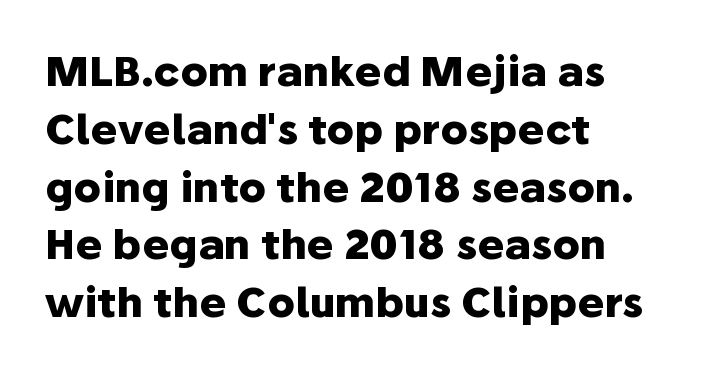
{"serif": "no", "italic": "no", "bold": "yes", "weight": "heavy", "width": "normal", "stroke_contrast": "low", "x_height": "medium", "monospaced": "no", "underline": "no", "align": "left", "line_spacing": "normal", "line_spacing_ratio": 1.41, "letter_spacing": "normal", "letter_spacing_em": 0.0, "glyph_px": 41}
